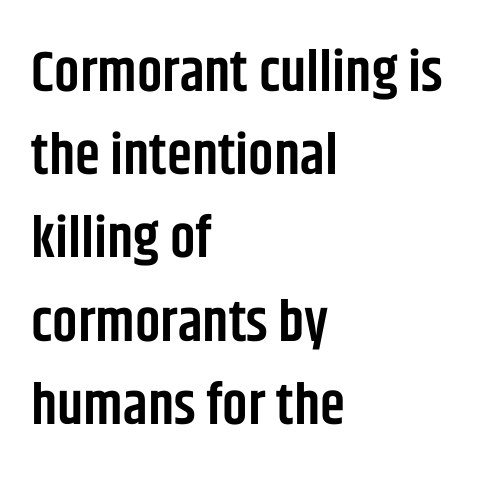
The image shows 57 px semibold, condensed sans-serif type, upright; set left-aligned, normal line spacing (1.46x), normal letter spacing, not underlined; low stroke contrast and a large x-height.
